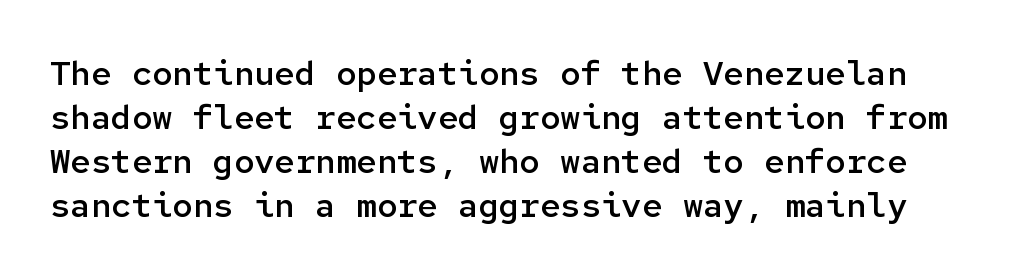
The image shows 34 px semibold sans-serif type, upright, monospaced; set normal line spacing (1.29x), normal letter spacing, not underlined; low stroke contrast and a medium x-height.
